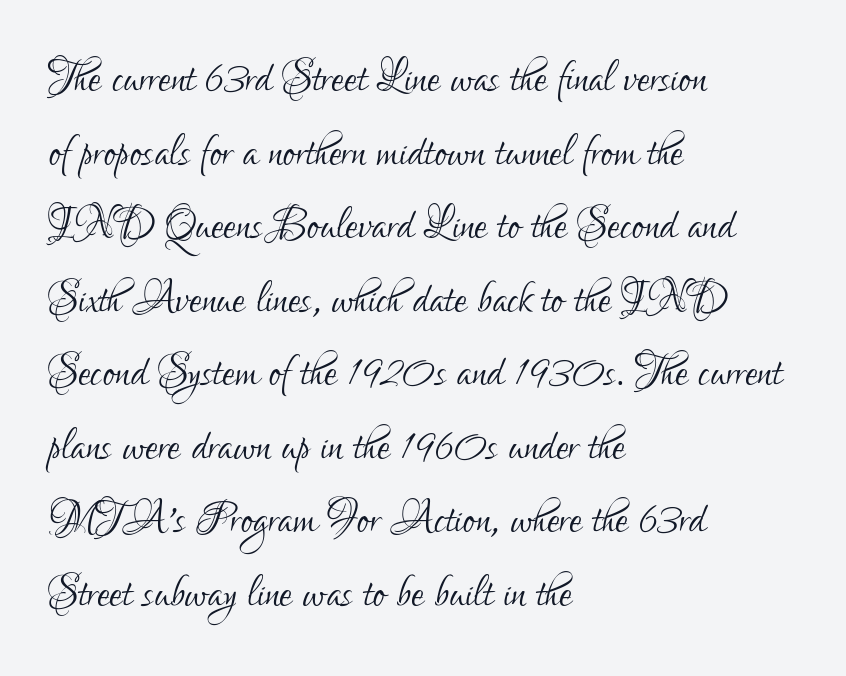
{"serif": "no", "bold": "no", "weight": "light", "width": "condensed", "stroke_contrast": "low", "x_height": "small", "monospaced": "no", "underline": "no", "align": "left", "line_spacing": "normal", "line_spacing_ratio": 1.29, "letter_spacing": "normal", "letter_spacing_em": 0.0, "glyph_px": 57}
